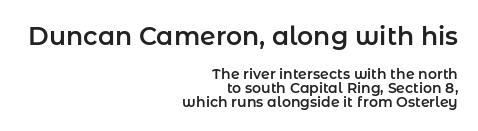
The image shows 25 px text type, upright; set right-aligned, tight line spacing (1.0x), normal letter spacing, not underlined; the first (top) block is 1.79x larger.
